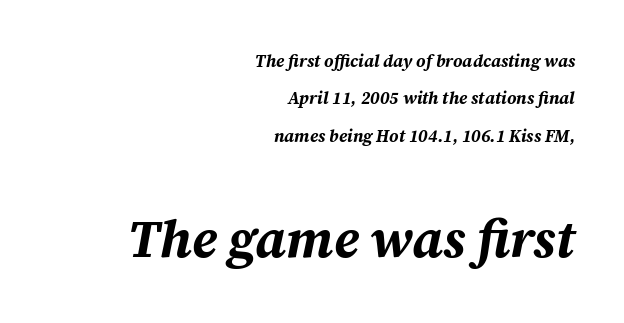
The image shows 52 px bold type, italic (leaning right); set right-aligned, loose line spacing (2.2x), normal letter spacing, not underlined; the second (bottom) block is 3.06x larger; medium stroke contrast and a medium x-height.
